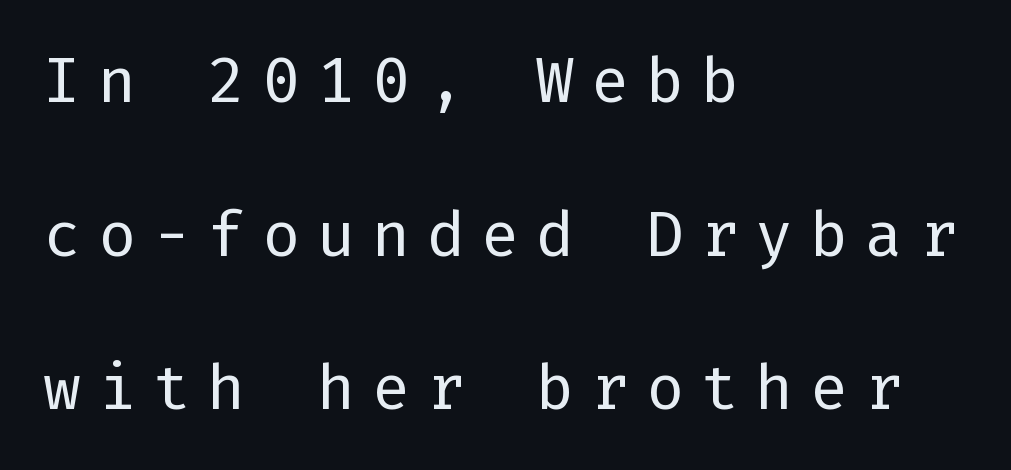
Q: Is the text bold? A: No.
Q: Is the text italic (slanted)? A: No, it is upright.
Q: Is the typeface a serif or a sans-serif typeface? A: Sans-serif.
Q: Is the text underlined? A: No.
Q: How is the paragraph aligned? A: Left-aligned.
Q: Is the spacing between letters normal or unusually wide? A: Unusually wide.
Q: Is the spacing between lines tight, normal or loose? A: Loose.
Q: Width (condensed, normal, or wide)? A: Normal.
Q: Stroke contrast? A: Low.
Q: x-height? A: Medium.
